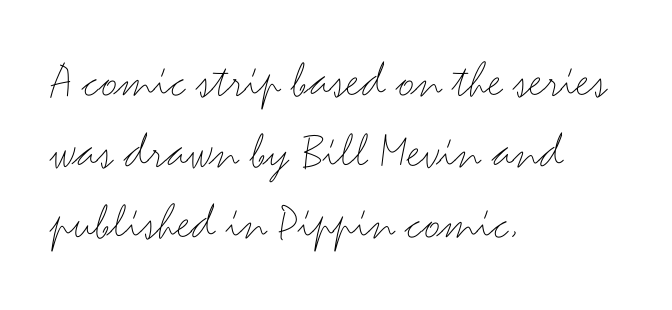
The image shows 52 px thin, wide sans-serif type; set left-aligned, normal line spacing (1.37x), normal letter spacing, not underlined; medium stroke contrast and a small x-height.
